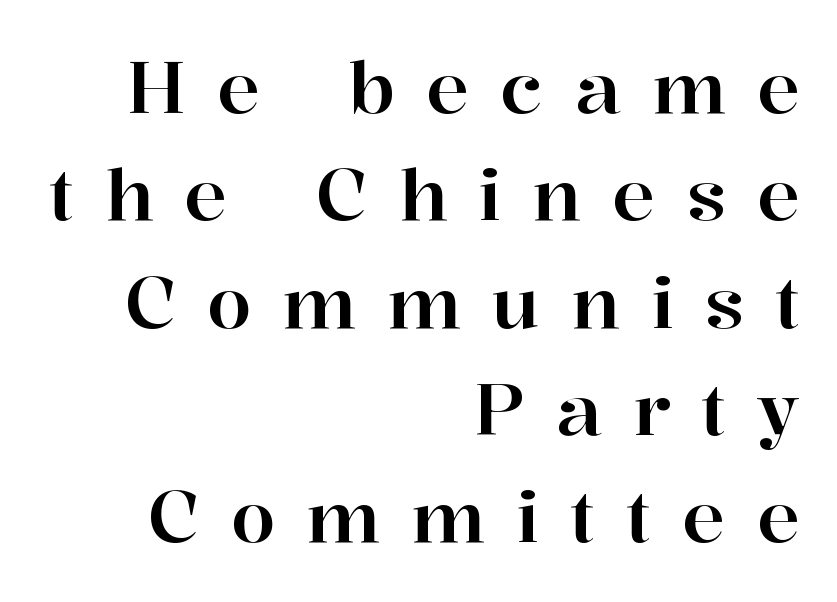
{"serif": "yes", "italic": "no", "width": "normal", "stroke_contrast": "high", "x_height": "medium", "monospaced": "no", "underline": "no", "align": "right", "line_spacing": "normal", "line_spacing_ratio": 1.49, "letter_spacing": "wide", "letter_spacing_em": 0.43, "glyph_px": 72}
